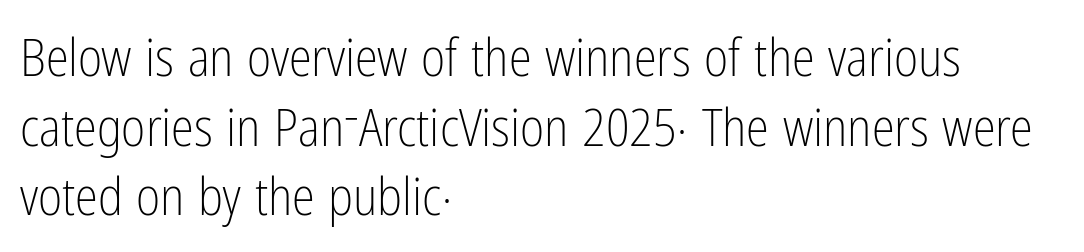
Q: Is the text bold? A: No.
Q: Is the text italic (slanted)? A: No, it is upright.
Q: Is the typeface a serif or a sans-serif typeface? A: Sans-serif.
Q: Is the text underlined? A: No.
Q: How is the paragraph aligned? A: Left-aligned.
Q: Is the spacing between letters normal or unusually wide? A: Normal.
Q: Is the spacing between lines tight, normal or loose? A: Normal.
Q: Width (condensed, normal, or wide)? A: Condensed.
Q: Stroke contrast? A: Low.
Q: x-height? A: Medium.
Q: Monospaced? A: No.
